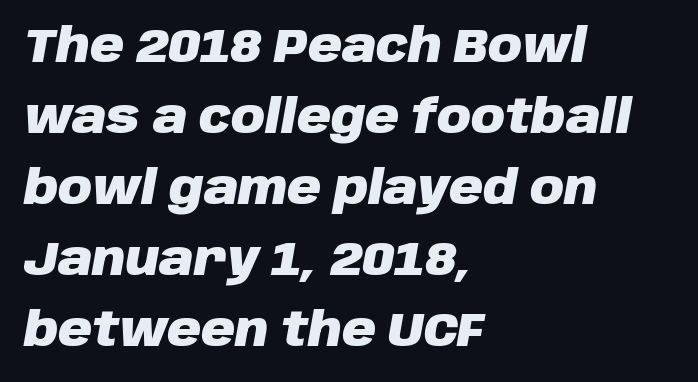
The string is rendered with underlining switched off. This sample has the flowing, uneven cadence of proportional lettering. Caption: multi-line text, flush left, ragged right. The face used here is rendered with its standard letterfit. Slant detected: the letters are inclined. This is heavy type, rendered in bold.
